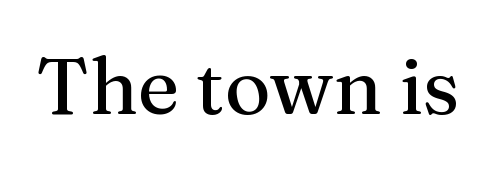
The string is rendered with underlining switched off. Honestly, the letter spacing is just normal — you wouldn't notice it. Yep, those are serifs on the letters. Designer's note — italics off, roman on.
